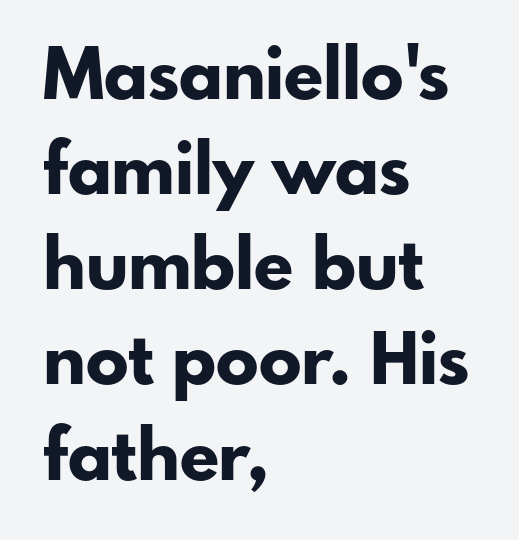
{"serif": "no", "italic": "no", "bold": "yes", "weight": "bold", "width": "normal", "stroke_contrast": "low", "x_height": "small", "monospaced": "no", "underline": "no", "align": "left", "line_spacing": "normal", "line_spacing_ratio": 1.34, "letter_spacing": "normal", "letter_spacing_em": 0.0, "glyph_px": 71}
